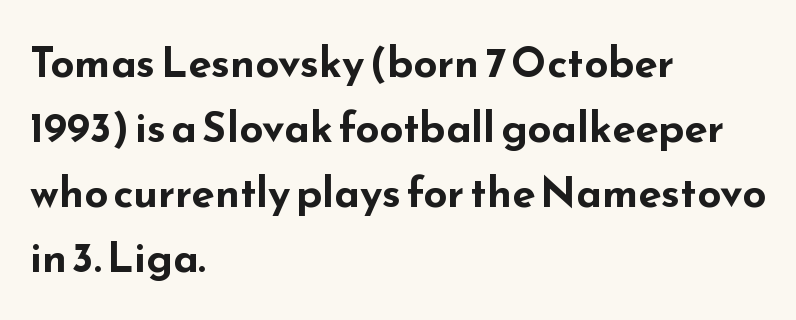
What's the leading like? Ordinary, nothing unusual. Pretty heavy lettering here — definitely bold. Only glyphs here, with clear space below each row. The typeface chosen for these lines omits serifs. Glyph-to-glyph distance matches everyday printed text. These lines are set flush left with a ragged right edge.
